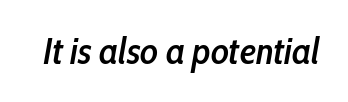
Q: Is the text bold? A: Semi-bold.
Q: Is the text italic (slanted)? A: Yes, it leans right by about 10 degrees.
Q: Is the text underlined? A: No.
Q: Is the spacing between letters normal or unusually wide? A: Normal.
Q: Width (condensed, normal, or wide)? A: Condensed.
Q: Stroke contrast? A: Low.
Q: x-height? A: Medium.
Q: Monospaced? A: No.
